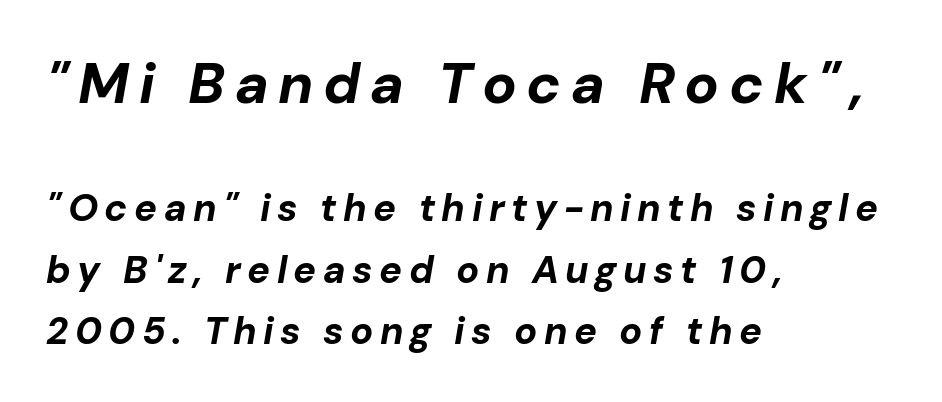
Characters are canted at an angle relative to the baseline's perpendicular. Heavy-handed strokes throughout: this text is bold. The upper block of text is set noticeably larger than the block beneath it. Character widths vary here, with narrow letters taking less room than wide ones.
